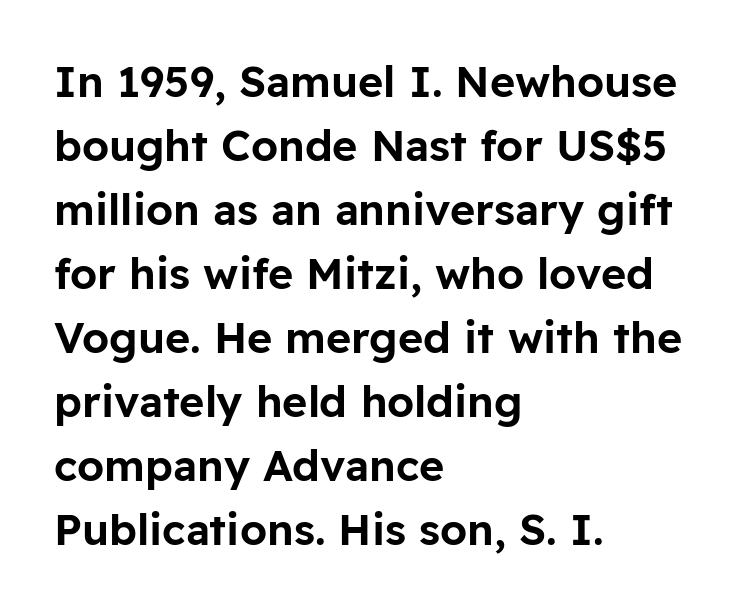
{"serif": "no", "italic": "no", "width": "normal", "stroke_contrast": "low", "x_height": "medium", "monospaced": "no", "underline": "no", "align": "left", "line_spacing": "normal", "line_spacing_ratio": 1.49, "letter_spacing": "normal", "letter_spacing_em": 0.0, "glyph_px": 43}
